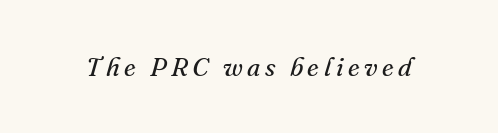
The image shows 26 px text type, italic (leaning right); set not underlined.
